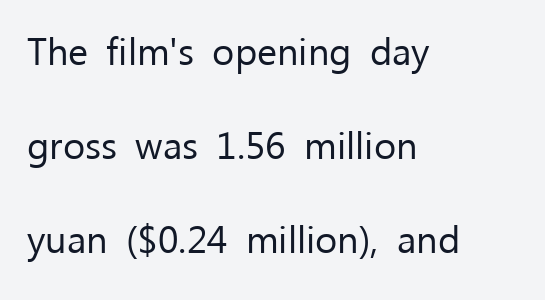
Ink coverage per letter is moderate at most. Just letters on the line, the space beneath them empty. Regarding leading, the lines here are spaced well apart. Observe the ordinary spacing: letters are neighbours, not strangers. Is this a sans? Yes — the strokes have no serifs.
